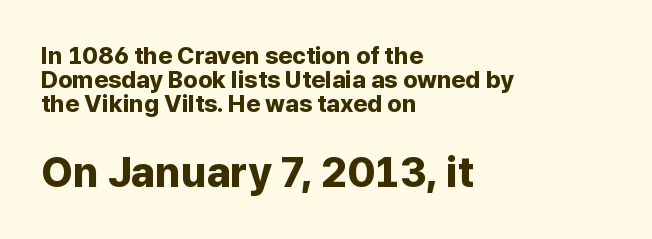
Q: Is the text bold? A: Yes.
Q: Is the text italic (slanted)? A: No, it is upright.
Q: Is the typeface a serif or a sans-serif typeface? A: Sans-serif.
Q: Is the text underlined? A: No.
Q: How is the paragraph aligned? A: Left-aligned.
Q: Is the spacing between letters normal or unusually wide? A: Normal.
Q: Is the spacing between lines tight, normal or loose? A: Tight.
Q: Which block of text is set in a larger size, the first (top) or the second (bottom)? A: The second (bottom) one.
Q: Width (condensed, normal, or wide)? A: Normal.
Q: Stroke contrast? A: Low.
Q: x-height? A: Medium.
Q: Monospaced? A: No.
